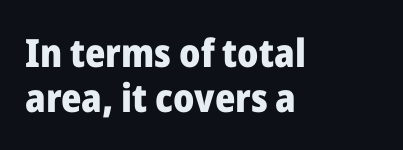
The image shows 39 px heavy sans-serif type, upright; set left-aligned, line spacing 1.16x, normal letter spacing, not underlined; low stroke contrast and a medium x-height.
